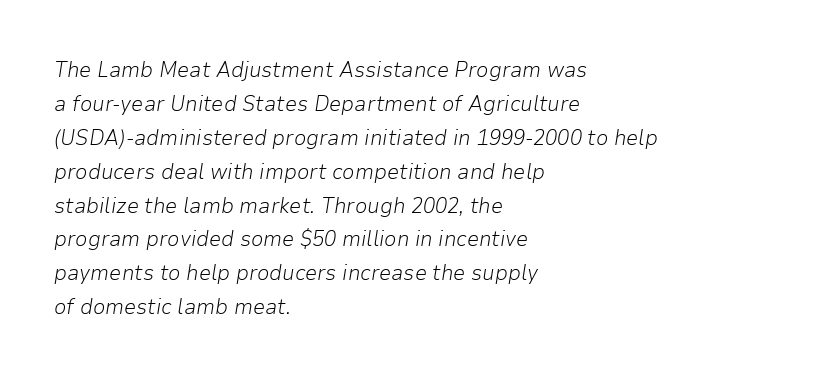
Q: Is the text bold? A: No.
Q: Is the text italic (slanted)? A: Yes, it leans right by about 9 degrees.
Q: Is the text underlined? A: No.
Q: How is the paragraph aligned? A: Left-aligned.
Q: Is the spacing between letters normal or unusually wide? A: Normal.
Q: Is the spacing between lines tight, normal or loose? A: Normal.
